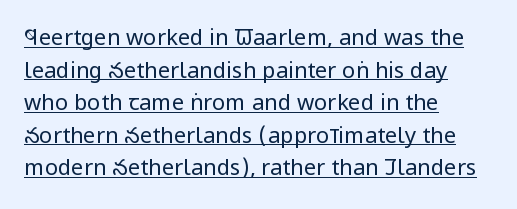
The image shows 22 px text type, upright; set left-aligned, normal line spacing (1.48x), normal letter spacing, underlined.
